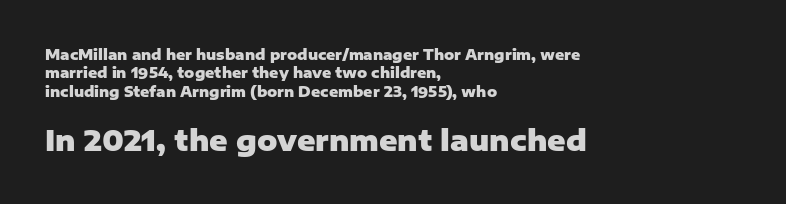
{"serif": "no", "italic": "no", "bold": "yes", "weight": "heavy", "width": "normal", "stroke_contrast": "low", "x_height": "medium", "monospaced": "no", "underline": "no", "align": "left", "line_spacing": "normal", "line_spacing_ratio": 1.31, "letter_spacing": "normal", "letter_spacing_em": 0.0, "larger_block": "second", "size_ratio": 2.0, "glyph_px": 28}
